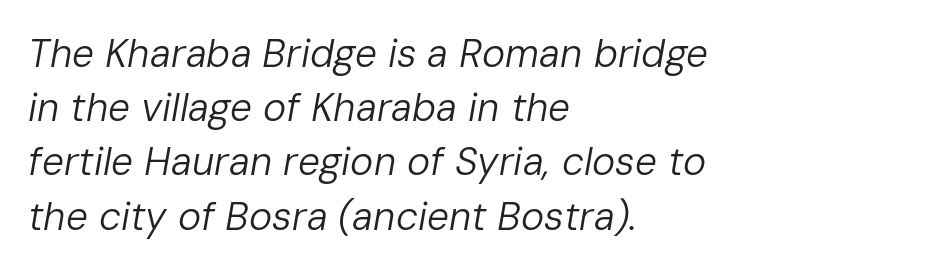
Q: Is the text bold? A: No.
Q: Is the text italic (slanted)? A: Yes, it leans right by about 10 degrees.
Q: Is the text underlined? A: No.
Q: How is the paragraph aligned? A: Left-aligned.
Q: Is the spacing between letters normal or unusually wide? A: Normal.
Q: Is the spacing between lines tight, normal or loose? A: Normal.
Q: Width (condensed, normal, or wide)? A: Normal.
Q: Stroke contrast? A: Low.
Q: x-height? A: Medium.
Q: Monospaced? A: No.
